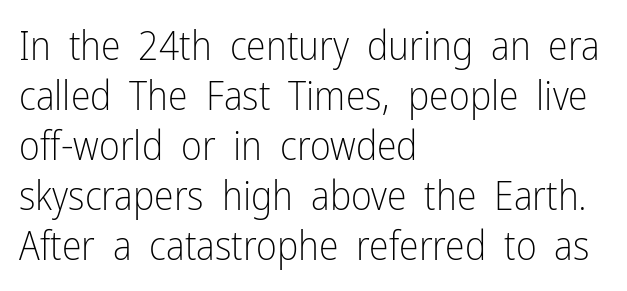
{"serif": "no", "italic": "no", "bold": "no", "weight": "light", "width": "condensed", "stroke_contrast": "low", "x_height": "medium", "monospaced": "no", "underline": "no", "align": "left", "line_spacing": "normal", "line_spacing_ratio": 1.25, "letter_spacing": "normal", "letter_spacing_em": 0.0, "glyph_px": 40}
